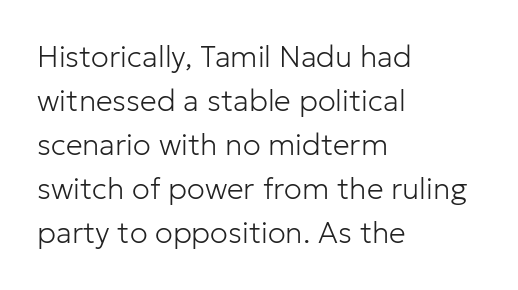
Unmarked baselines from the first word to the last. Quick note: interline space is typical. Vertical stems look standard width or narrower in stroke. Students, note that the glyphs here touch the page at normal intervals. Every row of glyphs begins at an identical x-position on the left. The characters display no serif detailing; their extremities are plain.
